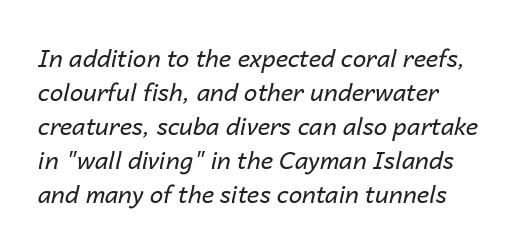
These lines sit exactly where default settings would place them. Posture: slanted. The lines in this sample share a left origin and differ only in where they stop. Plain, unruled lines of type. The font sits on the lighter half of the weight spectrum, regular included.
